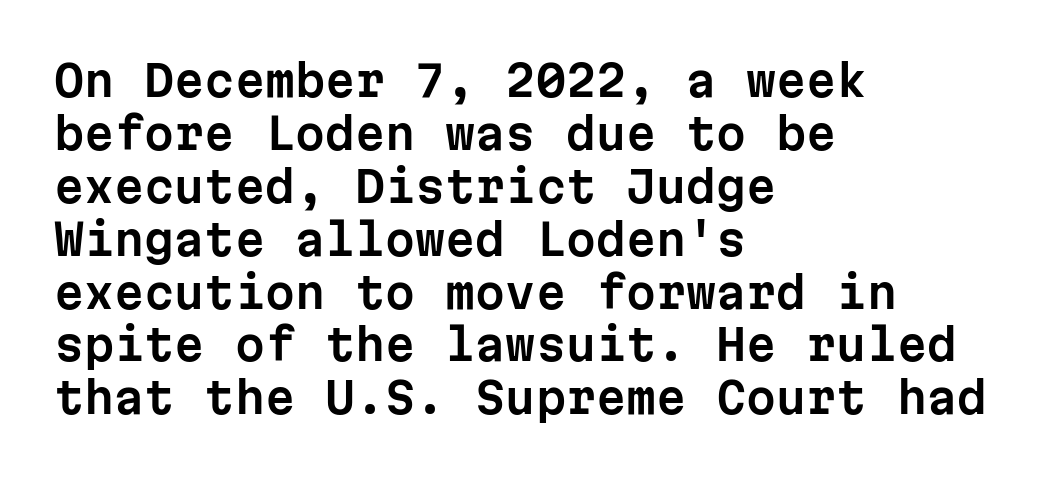
{"serif": "no", "italic": "no", "width": "normal", "stroke_contrast": "low", "x_height": "medium", "monospaced": "yes", "underline": "no", "align": "left", "line_spacing_ratio": 1.23, "letter_spacing": "normal", "letter_spacing_em": 0.0, "glyph_px": 43}
